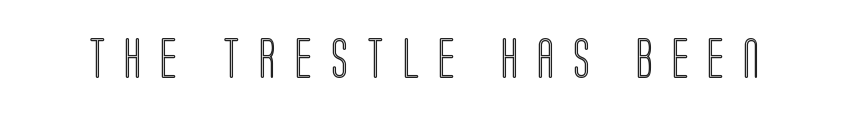
The image shows 40 px condensed type, upright; set unusually wide letter spacing (+0.47 em), not underlined; a large x-height.
